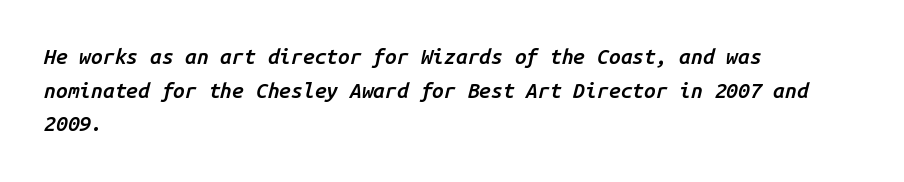
The image shows 21 px text type, italic (leaning right); set left-aligned, normal line spacing (1.6x), normal letter spacing, not underlined.
